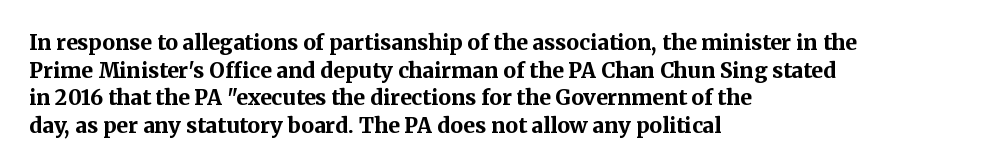
{"italic": "no", "bold": "yes", "underline": "no", "align": "left", "line_spacing": "normal", "line_spacing_ratio": 1.31, "letter_spacing": "normal", "letter_spacing_em": 0.0, "glyph_px": 21}
